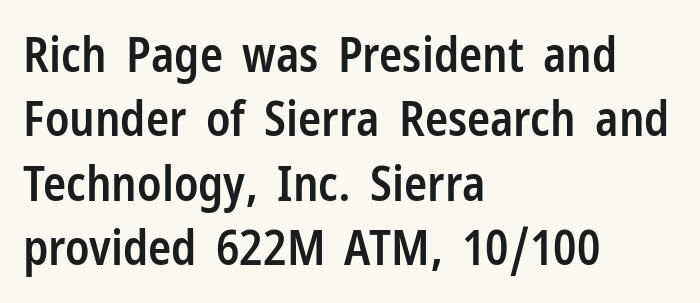
Q: Is the text bold? A: Semi-bold.
Q: Is the text italic (slanted)? A: No, it is upright.
Q: Is the typeface a serif or a sans-serif typeface? A: Sans-serif.
Q: Is the text underlined? A: No.
Q: How is the paragraph aligned? A: Left-aligned.
Q: Is the spacing between letters normal or unusually wide? A: Normal.
Q: Is the spacing between lines tight, normal or loose? A: Normal.
Q: Width (condensed, normal, or wide)? A: Condensed.
Q: Stroke contrast? A: Low.
Q: x-height? A: Medium.
Q: Monospaced? A: No.
